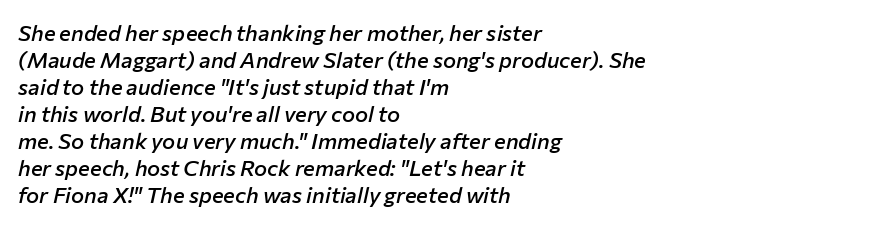
There's an unmistakable incline to the writing here. Quick note: underline off. This sample is left-justified, so line endings fall wherever the words run out. Students, note that the glyphs here touch the page at normal intervals. Weight check: semibold — heavier than regular, not quite bold.
